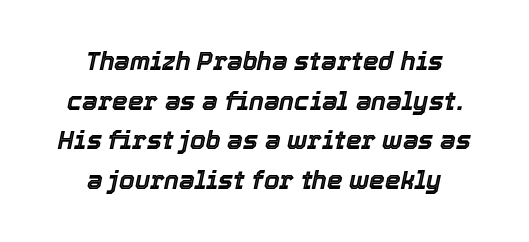
Q: Is the text italic (slanted)? A: Yes, it leans right by about 12 degrees.
Q: Is the text underlined? A: No.
Q: How is the paragraph aligned? A: Centered.
Q: Is the spacing between letters normal or unusually wide? A: Normal.
Q: Is the spacing between lines tight, normal or loose? A: Normal.
